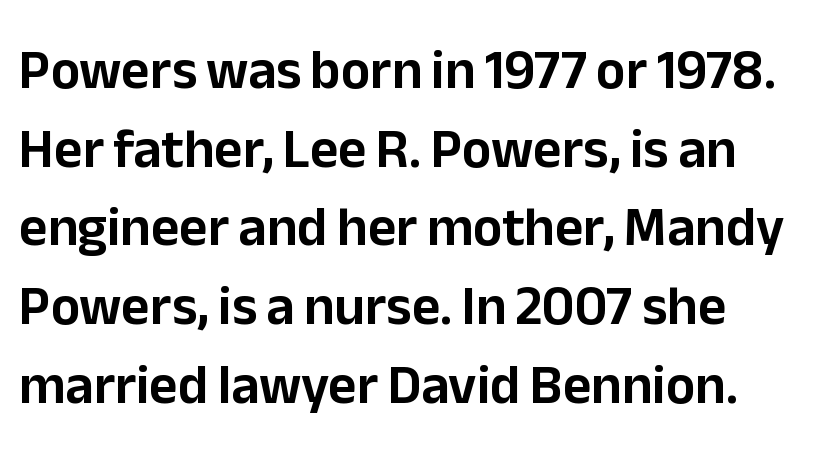
Q: Is the text italic (slanted)? A: No, it is upright.
Q: Is the typeface a serif or a sans-serif typeface? A: Sans-serif.
Q: Is the text underlined? A: No.
Q: How is the paragraph aligned? A: Left-aligned.
Q: Is the spacing between letters normal or unusually wide? A: Normal.
Q: Is the spacing between lines tight, normal or loose? A: Normal.
Q: Width (condensed, normal, or wide)? A: Normal.
Q: Stroke contrast? A: Low.
Q: x-height? A: Medium.
Q: Monospaced? A: No.
